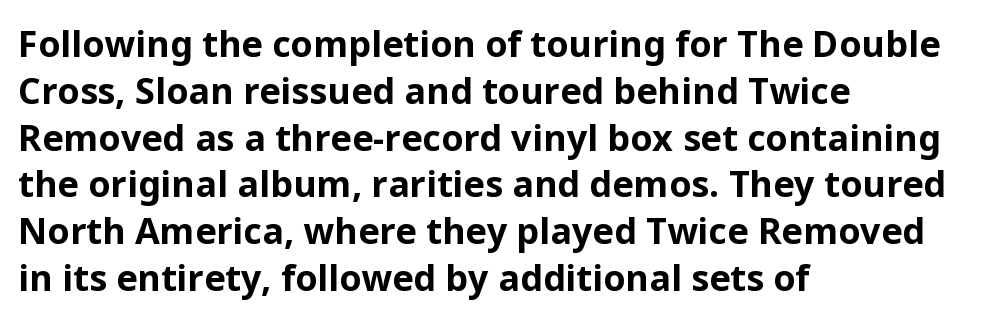
{"serif": "no", "italic": "no", "bold": "yes", "weight": "bold", "width": "normal", "stroke_contrast": "low", "x_height": "medium", "monospaced": "no", "underline": "no", "align": "left", "line_spacing": "normal", "line_spacing_ratio": 1.3, "letter_spacing": "normal", "letter_spacing_em": 0.0, "glyph_px": 36}
